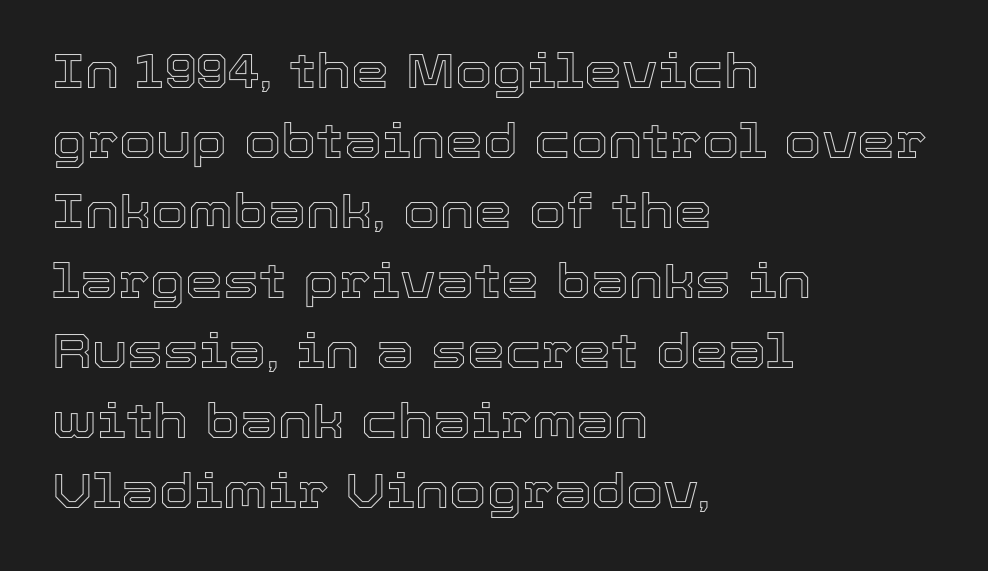
Q: Is the text italic (slanted)? A: No, it is upright.
Q: Is the text underlined? A: No.
Q: How is the paragraph aligned? A: Left-aligned.
Q: Is the spacing between letters normal or unusually wide? A: Normal.
Q: Is the spacing between lines tight, normal or loose? A: Normal.
Q: Width (condensed, normal, or wide)? A: Normal.
Q: x-height? A: Medium.
Q: Monospaced? A: No.
